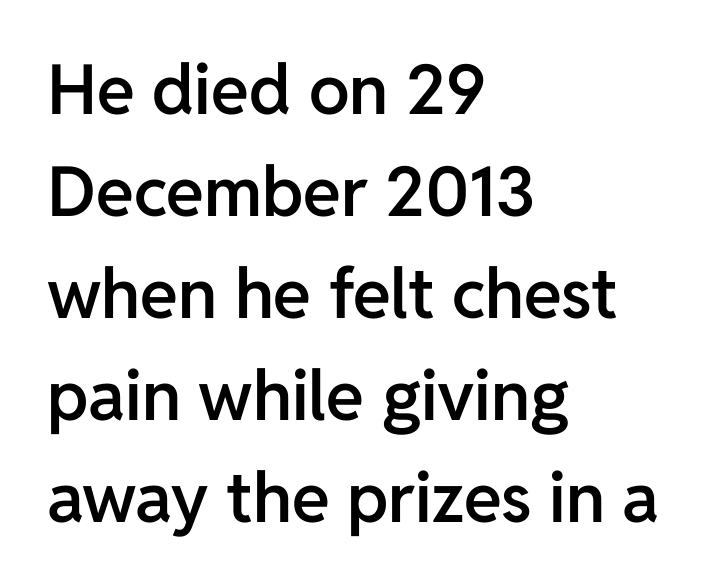
Q: Is the text bold? A: Semi-bold.
Q: Is the text italic (slanted)? A: No, it is upright.
Q: Is the typeface a serif or a sans-serif typeface? A: Sans-serif.
Q: Is the text underlined? A: No.
Q: How is the paragraph aligned? A: Left-aligned.
Q: Is the spacing between letters normal or unusually wide? A: Normal.
Q: Is the spacing between lines tight, normal or loose? A: Normal.
Q: Width (condensed, normal, or wide)? A: Normal.
Q: Stroke contrast? A: Low.
Q: x-height? A: Medium.
Q: Monospaced? A: No.
